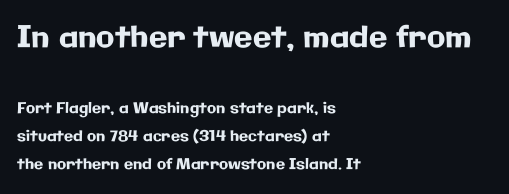
Q: Is the text italic (slanted)? A: No, it is upright.
Q: Is the typeface a serif or a sans-serif typeface? A: Sans-serif.
Q: Is the text underlined? A: No.
Q: How is the paragraph aligned? A: Left-aligned.
Q: Is the spacing between letters normal or unusually wide? A: Normal.
Q: Which block of text is set in a larger size, the first (top) or the second (bottom)? A: The first (top) one.
Q: Width (condensed, normal, or wide)? A: Normal.
Q: Stroke contrast? A: Low.
Q: x-height? A: Medium.
Q: Monospaced? A: No.
